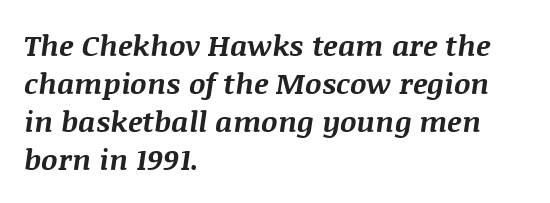
Leading matches the norm, producing a regular column. Is the block centered? No — it sits flush against the left margin. No extra tracking has been applied to these lines. A dark, heavy texture on the line: the type is bold. Beneath every word, the page is bare.
